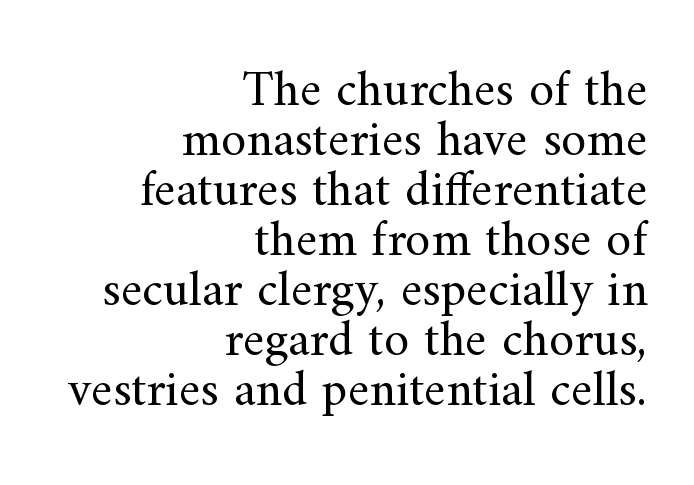
{"serif": "yes", "italic": "no", "bold": "no", "weight": "regular", "width": "normal", "stroke_contrast": "medium", "x_height": "small", "monospaced": "no", "underline": "no", "align": "right", "line_spacing": "tight", "line_spacing_ratio": 0.98, "letter_spacing": "normal", "letter_spacing_em": 0.0, "glyph_px": 51}
